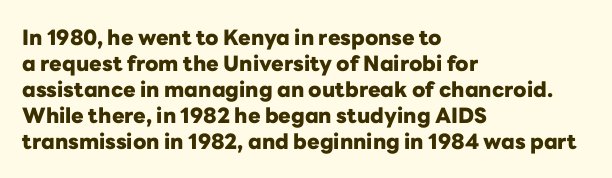
{"italic": "no", "bold": "yes", "underline": "no", "align": "left", "line_spacing_ratio": 1.24, "letter_spacing": "normal", "letter_spacing_em": 0.0, "glyph_px": 21}
